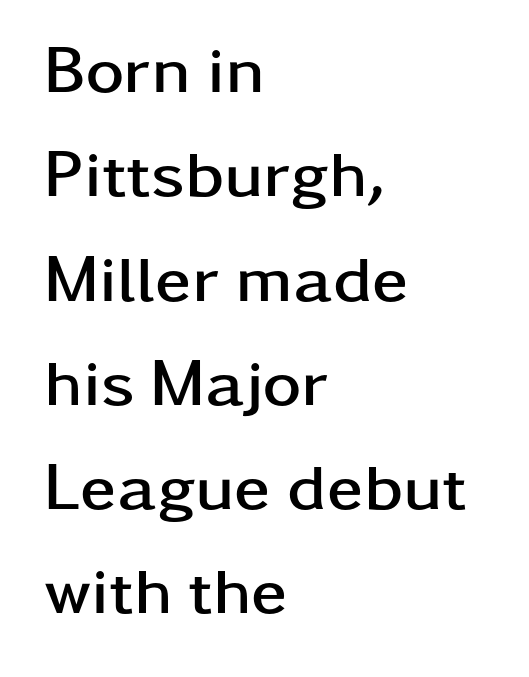
Q: Is the text bold? A: Yes.
Q: Is the text italic (slanted)? A: No, it is upright.
Q: Is the typeface a serif or a sans-serif typeface? A: Sans-serif.
Q: Is the text underlined? A: No.
Q: How is the paragraph aligned? A: Left-aligned.
Q: Is the spacing between letters normal or unusually wide? A: Normal.
Q: Is the spacing between lines tight, normal or loose? A: Normal.
Q: Width (condensed, normal, or wide)? A: Wide.
Q: Stroke contrast? A: Low.
Q: x-height? A: Medium.
Q: Monospaced? A: No.
